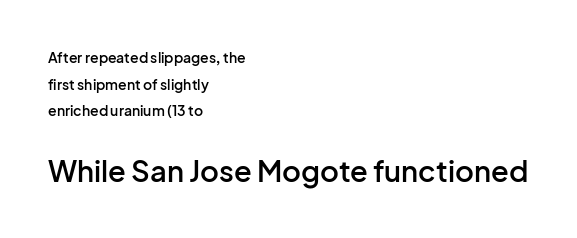
Q: Is the text bold? A: Semi-bold.
Q: Is the text italic (slanted)? A: No, it is upright.
Q: Is the typeface a serif or a sans-serif typeface? A: Sans-serif.
Q: Is the text underlined? A: No.
Q: How is the paragraph aligned? A: Left-aligned.
Q: Is the spacing between letters normal or unusually wide? A: Normal.
Q: Is the spacing between lines tight, normal or loose? A: Loose.
Q: Which block of text is set in a larger size, the first (top) or the second (bottom)? A: The second (bottom) one.
Q: Width (condensed, normal, or wide)? A: Normal.
Q: Stroke contrast? A: Low.
Q: x-height? A: Medium.
Q: Monospaced? A: No.
